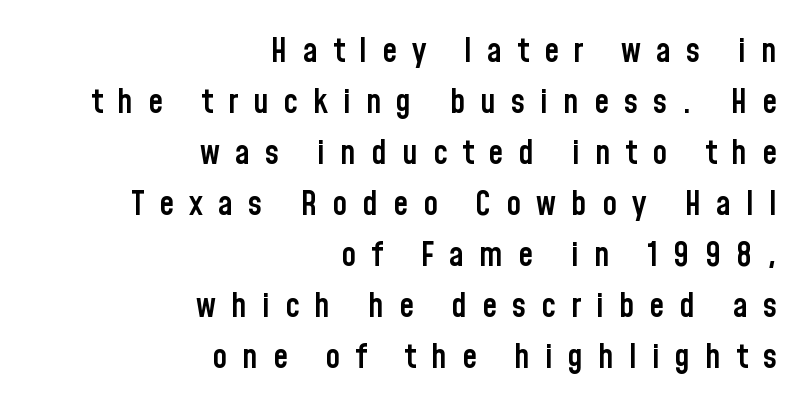
Nope, not italic — everything's standing straight. Type style note: lacks serifs. What's the leading like? Ordinary, nothing unusual. Typesetter's note: demi weight, one step under bold. The letters advance in unequal steps, a hallmark of proportional type. Line endings align vertically; line beginnings do not.
